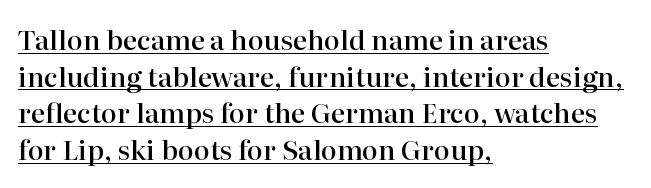
The image shows 27 px text type, upright; set left-aligned, normal line spacing (1.36x), normal letter spacing, underlined.
